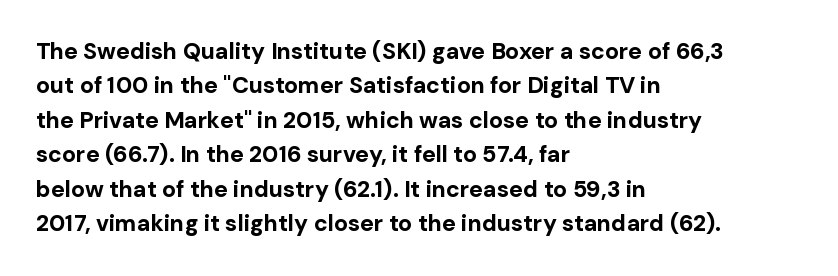
The image shows 23 px bold type, upright; set left-aligned, normal line spacing (1.5x), normal letter spacing, not underlined.
